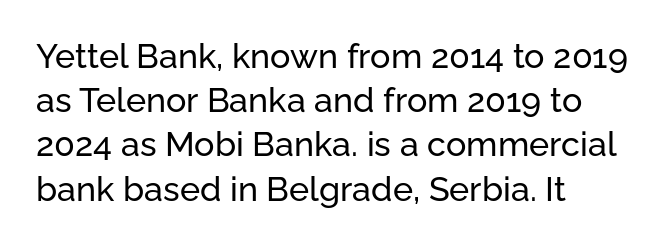
{"serif": "no", "italic": "no", "width": "normal", "stroke_contrast": "low", "x_height": "medium", "monospaced": "no", "underline": "no", "align": "left", "line_spacing": "normal", "line_spacing_ratio": 1.3, "letter_spacing": "normal", "letter_spacing_em": 0.0, "glyph_px": 34}
